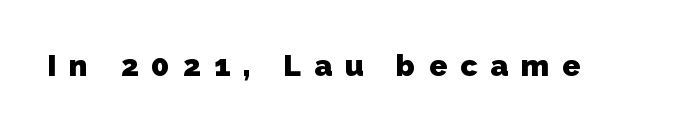
The image shows 30 px heavy sans-serif type; set unusually wide letter spacing (+0.43 em), not underlined; low stroke contrast and a medium x-height.
